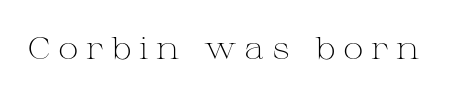
{"serif": "yes", "italic": "no", "bold": "no", "weight": "light", "width": "wide", "stroke_contrast": "medium", "x_height": "medium", "monospaced": "no", "underline": "no", "letter_spacing": "wide", "letter_spacing_em": 0.24, "glyph_px": 31}
